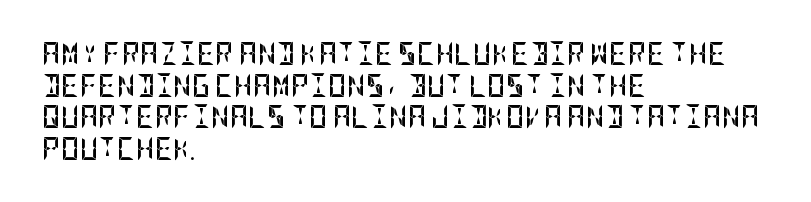
Q: Is the text bold? A: Yes.
Q: Is the text italic (slanted)? A: No, it is upright.
Q: Is the text underlined? A: No.
Q: How is the paragraph aligned? A: Left-aligned.
Q: Is the spacing between letters normal or unusually wide? A: Normal.
Q: Is the spacing between lines tight, normal or loose? A: Normal.
